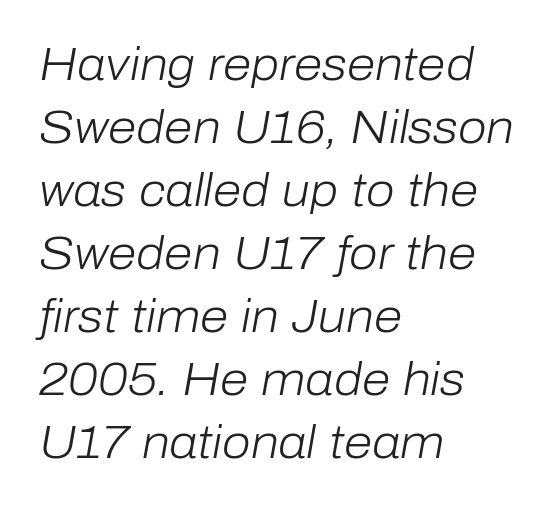
The rendering keeps characters at their native spacing. One glance says typical: line gaps are just what's usual. A typesetter would call this proportional, since set widths differ per character. Does the lettering tilt? It does — this is italic. Beneath every word, the page is bare.
